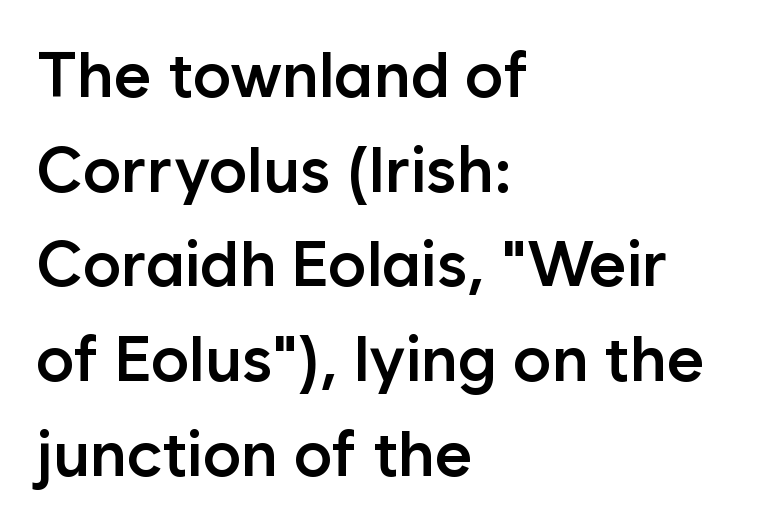
{"serif": "no", "italic": "no", "bold": "semi", "weight": "semibold", "width": "normal", "stroke_contrast": "low", "x_height": "medium", "monospaced": "no", "underline": "no", "align": "left", "line_spacing": "normal", "line_spacing_ratio": 1.48, "letter_spacing": "normal", "letter_spacing_em": 0.0, "glyph_px": 64}
